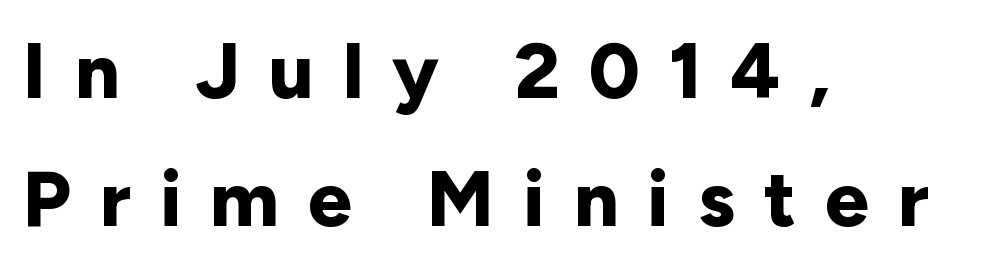
Q: Is the text bold? A: Yes.
Q: Is the text italic (slanted)? A: No, it is upright.
Q: Is the typeface a serif or a sans-serif typeface? A: Sans-serif.
Q: Is the text underlined? A: No.
Q: How is the paragraph aligned? A: Left-aligned.
Q: Is the spacing between letters normal or unusually wide? A: Unusually wide.
Q: Is the spacing between lines tight, normal or loose? A: Normal.
Q: Width (condensed, normal, or wide)? A: Normal.
Q: Stroke contrast? A: Low.
Q: x-height? A: Medium.
Q: Monospaced? A: No.
